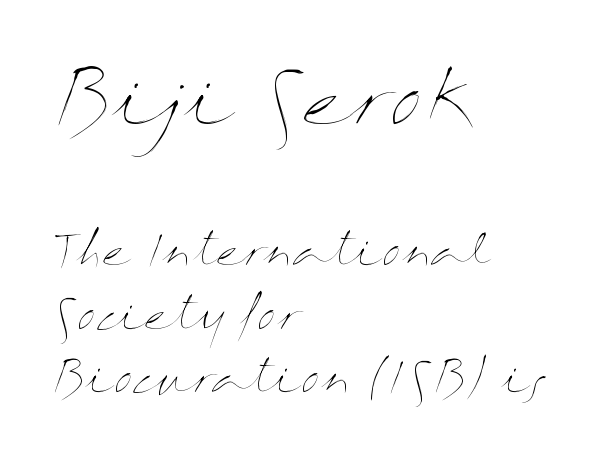
Q: Is the text bold? A: No.
Q: Is the text italic (slanted)? A: Yes.
Q: Is the text underlined? A: No.
Q: How is the paragraph aligned? A: Left-aligned.
Q: Is the spacing between letters normal or unusually wide? A: Normal.
Q: Is the spacing between lines tight, normal or loose? A: Normal.
Q: Which block of text is set in a larger size, the first (top) or the second (bottom)? A: The first (top) one.
Q: Width (condensed, normal, or wide)? A: Wide.
Q: Stroke contrast? A: Medium.
Q: x-height? A: Medium.
Q: Monospaced? A: No.
